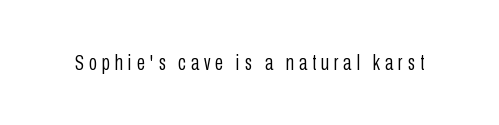
The font is comparable to plain body text, perhaps lighter. The font's upright variant was chosen for this text. The gaps between neighbouring characters are conspicuously large. Rule under the text: the space is simply empty.
